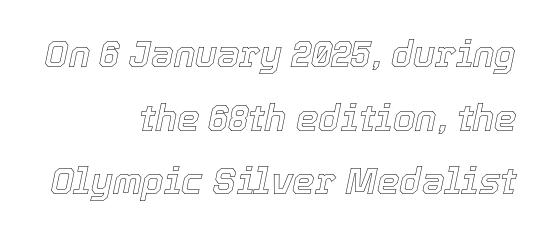
{"italic": "yes", "lean": "right", "slant_degrees": 12, "width": "normal", "x_height": "medium", "monospaced": "no", "underline": "no", "align": "right", "line_spacing_ratio": 1.77, "letter_spacing": "normal", "letter_spacing_em": 0.0, "glyph_px": 36}
